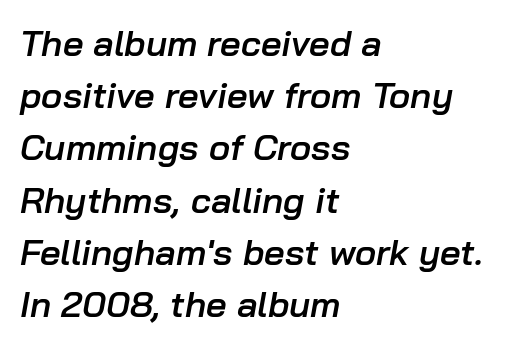
The image shows 36 px semibold type, italic (leaning right); set left-aligned, normal line spacing (1.45x), normal letter spacing, not underlined; low stroke contrast and a medium x-height.
